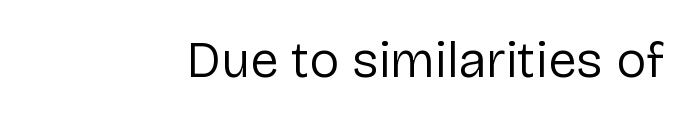
{"serif": "no", "italic": "no", "bold": "no", "weight": "regular", "width": "normal", "stroke_contrast": "low", "x_height": "medium", "monospaced": "no", "underline": "no", "letter_spacing": "normal", "letter_spacing_em": 0.0, "glyph_px": 51}
